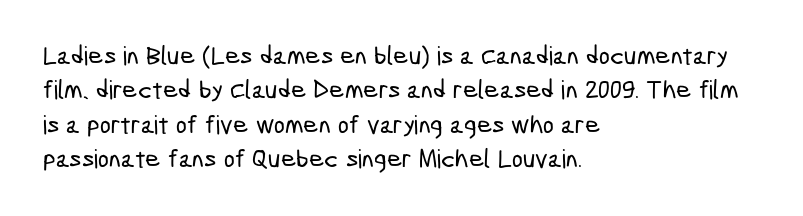
This rendering features lettering with no underline. Tracking here is standard; glyphs follow each other at the usual distance. The paragraph has a hard left edge and a soft right edge. Quick note: interline space is typical.
